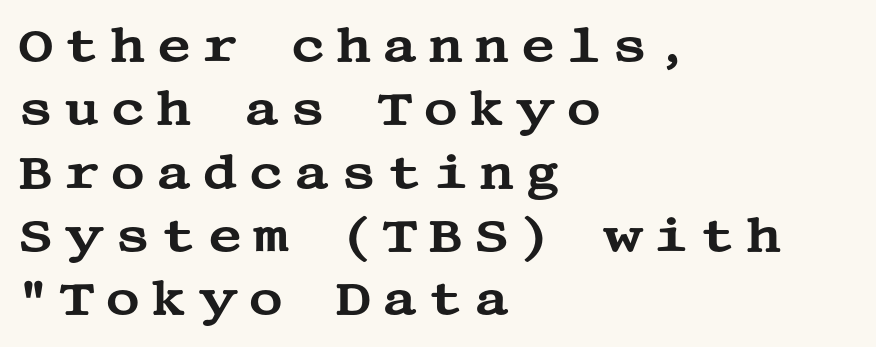
Descender tails drop into unmarked territory. Note: serifs present on the glyphs. The compositor pushed each line to the left boundary. Ascenders rise straight up at ninety degrees. Leading matches the norm, producing a regular column. The rendering inserts visible extra space after every character.
